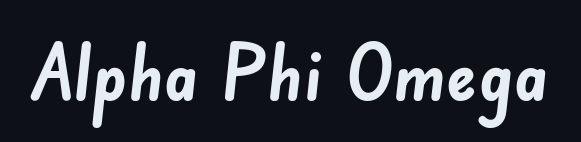
The image shows 77 px semibold sans-serif type; set normal letter spacing, not underlined; low stroke contrast and a small x-height.
